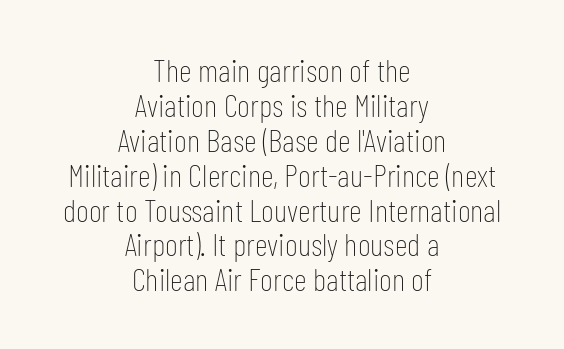
The image shows 32 px thin, condensed sans-serif type, upright; set centered, tight line spacing (1.09x), normal letter spacing, not underlined; low stroke contrast and a medium x-height.
